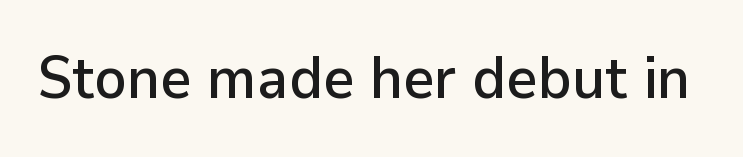
The image shows 60 px sans-serif type, upright; set normal letter spacing, not underlined; low stroke contrast and a medium x-height.
